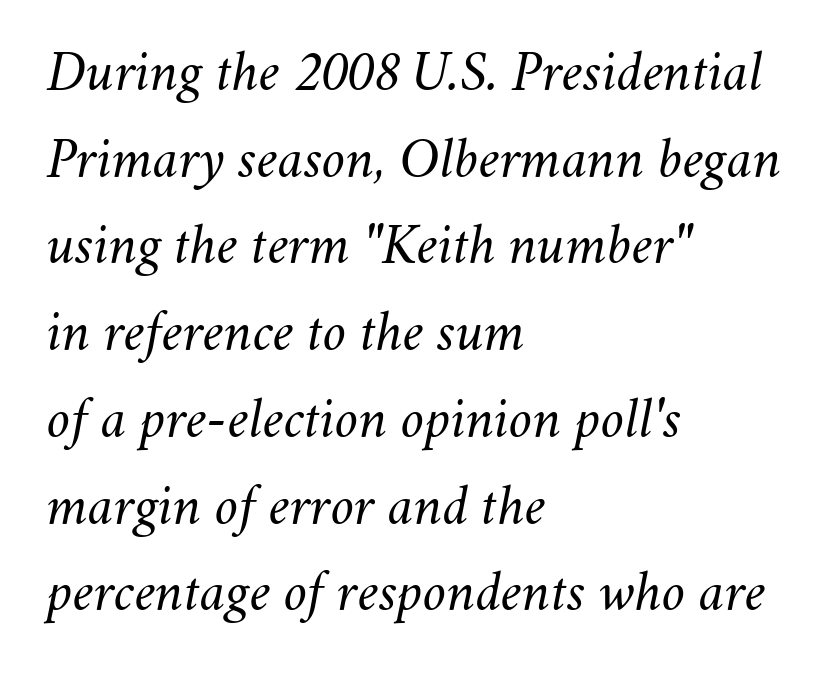
{"italic": "yes", "lean": "right", "slant_degrees": 11, "bold": "no", "weight": "light", "width": "normal", "stroke_contrast": "medium", "x_height": "small", "monospaced": "no", "underline": "no", "align": "left", "line_spacing": "normal", "line_spacing_ratio": 1.47, "letter_spacing": "normal", "letter_spacing_em": 0.0, "glyph_px": 59}
